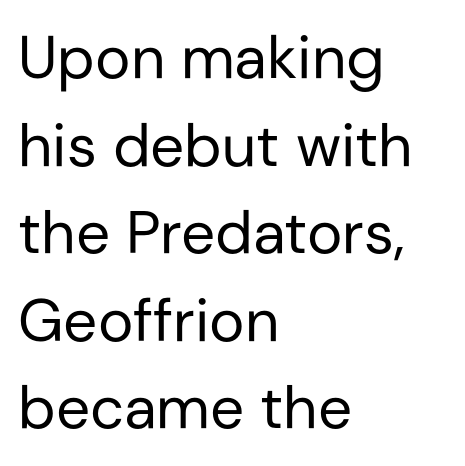
The image shows 60 px regular-weight sans-serif type, upright; set left-aligned, normal line spacing (1.46x), normal letter spacing, not underlined; low stroke contrast and a medium x-height.
